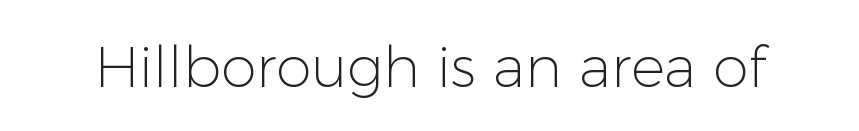
Ascenders rise straight up at ninety degrees. The area under the type is left untouched. Do the characters align in a grid? No, the font is proportional. This sample uses plain, unmodified letter spacing. Classification — sans serif. The passage shown is not bold in any degree.
